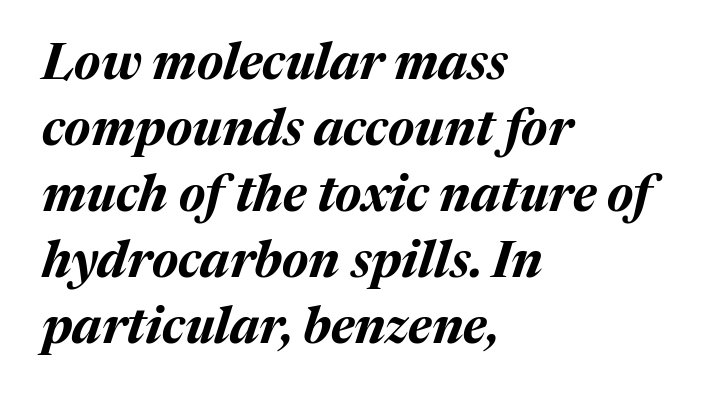
{"italic": "yes", "lean": "right", "slant_degrees": 17, "bold": "yes", "weight": "bold", "width": "normal", "stroke_contrast": "medium", "x_height": "medium", "monospaced": "no", "underline": "no", "align": "left", "line_spacing": "normal", "line_spacing_ratio": 1.32, "letter_spacing": "normal", "letter_spacing_em": 0.0, "glyph_px": 50}
